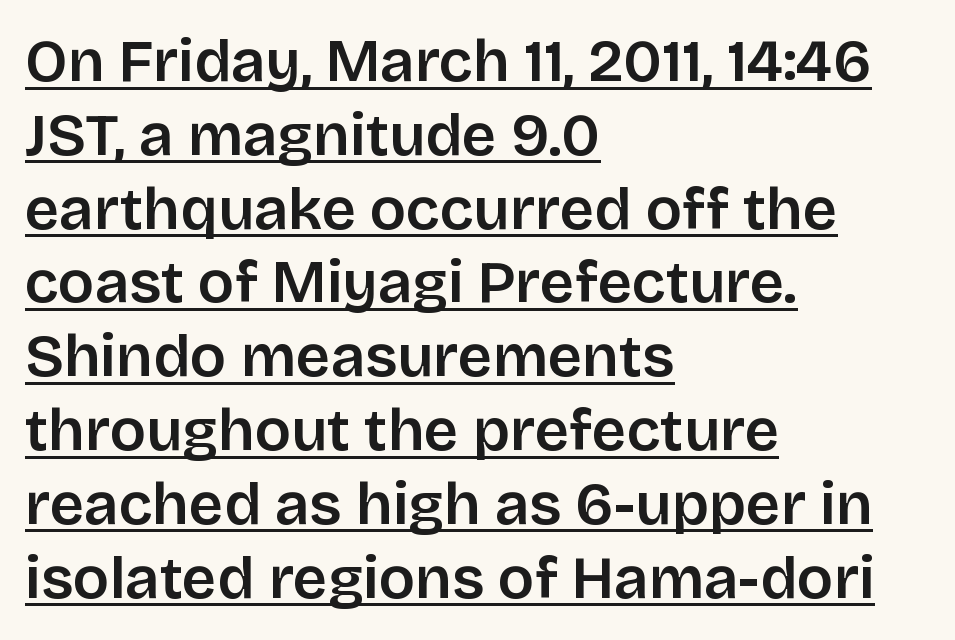
The image shows 60 px sans-serif type, upright; set left-aligned, line spacing 1.23x, normal letter spacing, underlined; low stroke contrast and a large x-height.
